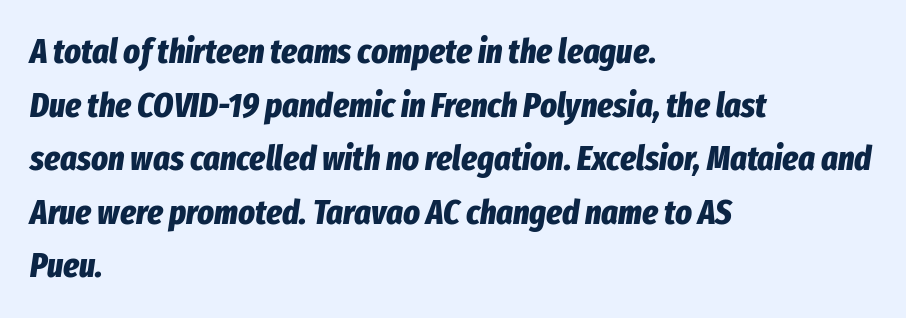
The image shows 35 px bold, condensed type, italic (leaning right); set left-aligned, normal line spacing (1.53x), normal letter spacing, not underlined; low stroke contrast and a medium x-height.
